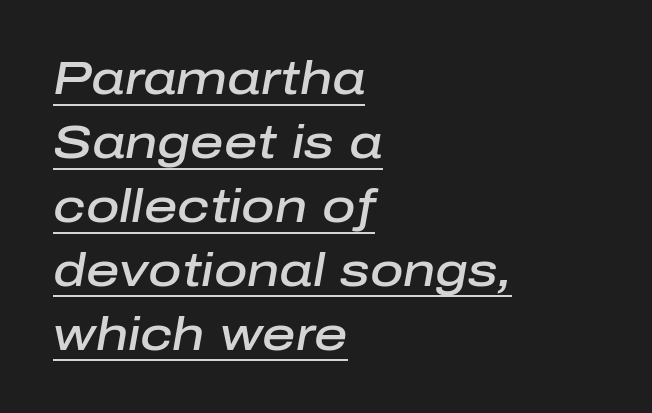
The image shows 46 px semibold type, italic (leaning right); set left-aligned, normal line spacing (1.39x), normal letter spacing, underlined; low stroke contrast and a medium x-height.
